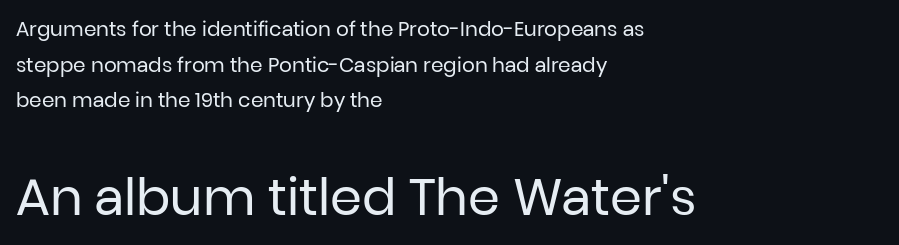
{"serif": "no", "italic": "no", "bold": "no", "weight": "regular", "width": "normal", "stroke_contrast": "low", "x_height": "medium", "monospaced": "no", "underline": "no", "align": "left", "line_spacing_ratio": 1.78, "letter_spacing": "normal", "letter_spacing_em": 0.0, "larger_block": "second", "size_ratio": 2.55, "glyph_px": 51}
